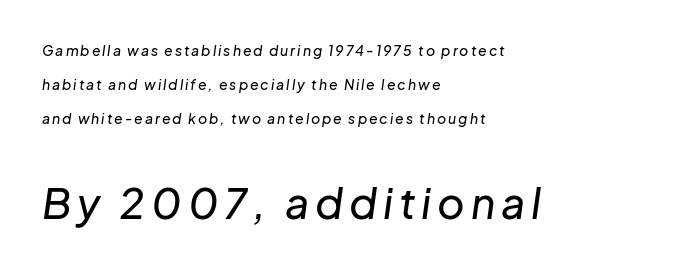
The image shows 42 px text type, italic (leaning right); set left-aligned, loose line spacing (2.43x), not underlined; the second (bottom) block is 3.0x larger; low stroke contrast and a medium x-height.
